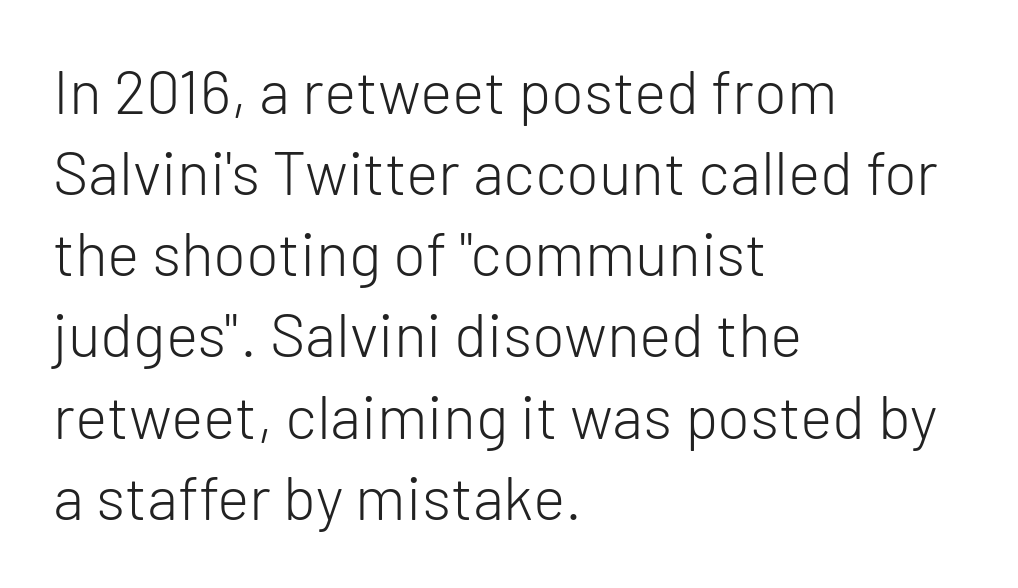
Q: Is the text bold? A: No.
Q: Is the text italic (slanted)? A: No, it is upright.
Q: Is the typeface a serif or a sans-serif typeface? A: Sans-serif.
Q: Is the text underlined? A: No.
Q: How is the paragraph aligned? A: Left-aligned.
Q: Is the spacing between letters normal or unusually wide? A: Normal.
Q: Is the spacing between lines tight, normal or loose? A: Normal.
Q: Width (condensed, normal, or wide)? A: Normal.
Q: Stroke contrast? A: Low.
Q: x-height? A: Medium.
Q: Monospaced? A: No.
